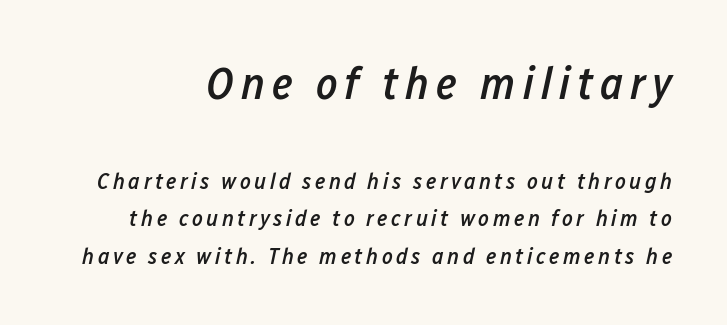
The image shows 46 px semibold, condensed type, italic (leaning right); set normal line spacing (1.63x), not underlined; the first (top) block is 2.0x larger; low stroke contrast and a medium x-height.
